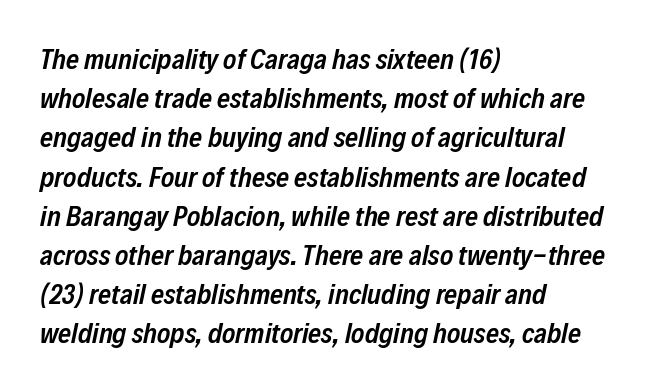
{"italic": "yes", "lean": "right", "slant_degrees": 12, "bold": "semi", "weight": "semibold", "width": "condensed", "stroke_contrast": "low", "x_height": "medium", "monospaced": "no", "underline": "no", "align": "left", "line_spacing": "normal", "line_spacing_ratio": 1.4, "letter_spacing": "normal", "letter_spacing_em": 0.0, "glyph_px": 28}
